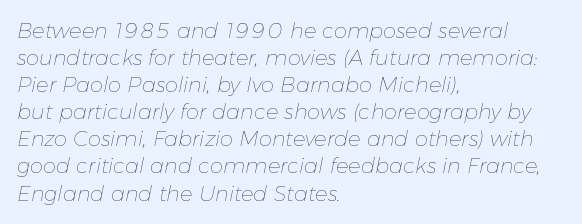
Q: Is the text bold? A: No.
Q: Is the text italic (slanted)? A: Yes, it leans right by about 11 degrees.
Q: Is the text underlined? A: No.
Q: How is the paragraph aligned? A: Left-aligned.
Q: Is the spacing between letters normal or unusually wide? A: Normal.
Q: Is the spacing between lines tight, normal or loose? A: Normal.
